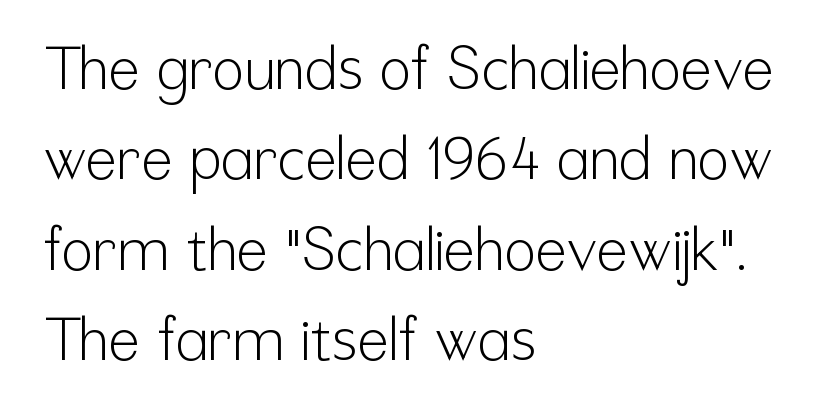
{"serif": "no", "italic": "no", "bold": "no", "weight": "light", "width": "condensed", "stroke_contrast": "low", "x_height": "medium", "monospaced": "no", "underline": "no", "align": "left", "line_spacing": "normal", "line_spacing_ratio": 1.53, "letter_spacing": "normal", "letter_spacing_em": 0.0, "glyph_px": 59}
